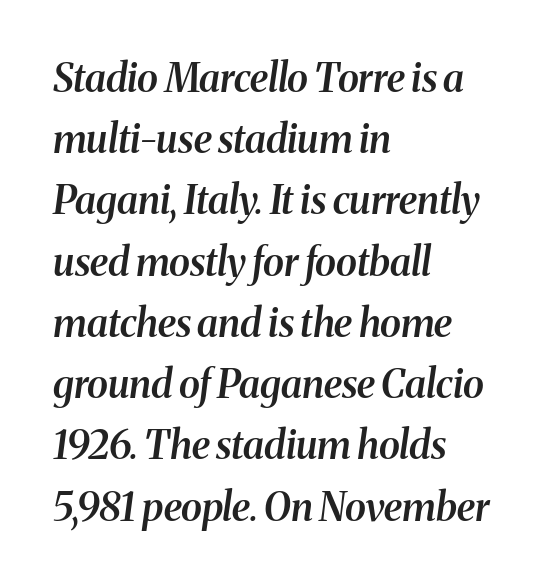
The image shows 39 px semibold serif type, italic (leaning right); set left-aligned, normal line spacing (1.57x), normal letter spacing, not underlined; medium stroke contrast and a medium x-height.
